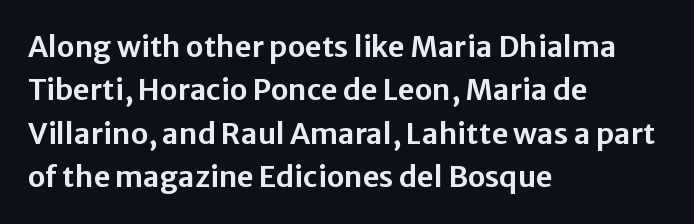
Successive baselines arrive at the customary interval. Characters follow at the spacing the type designer built in. The space directly below the letters is spotless. I'd call this a sans setting — the letters go barefoot. Each line starts at the same left margin while the right side varies. Posture: straight, roman, zero tilt.
